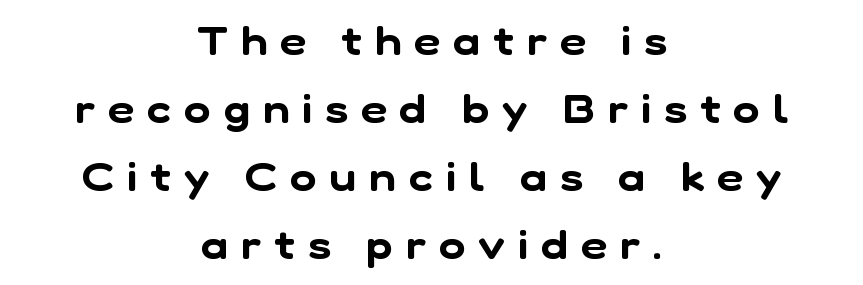
The rows are spaced the way most documents space them. Looks like regular typesetting: each glyph gets only the width it needs. A clean baseline with only descenders dipping below it. Note: no serifs on the glyphs.
